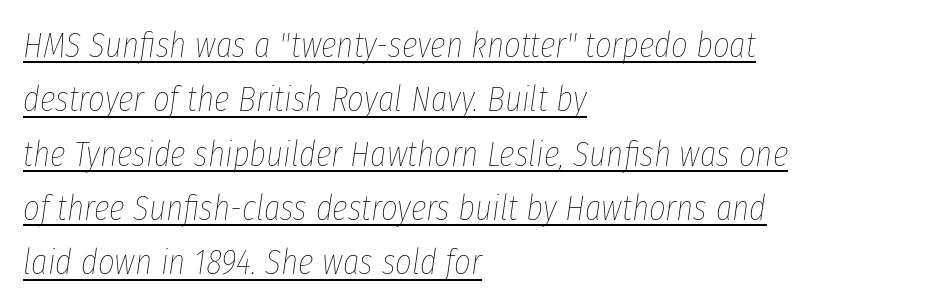
This sample uses plain, unmodified letter spacing. Like a heading marked for emphasis, these lines bear an underscore. You can tell it's italic because the verticals aren't actually vertical. The cut favours lightness, reaching ordinary text weight at its darkest. Here the designer chose a conventional face with non-uniform glyph widths. This sample is left-justified, so line endings fall wherever the words run out.
